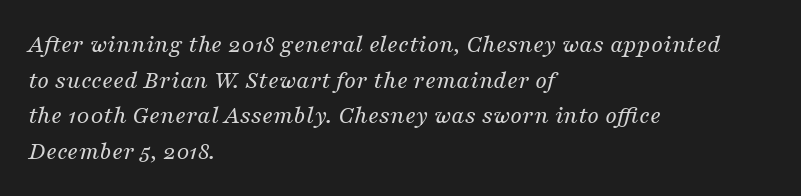
The image shows 26 px text type, italic (leaning right); set left-aligned, normal line spacing (1.37x), normal letter spacing, not underlined.
